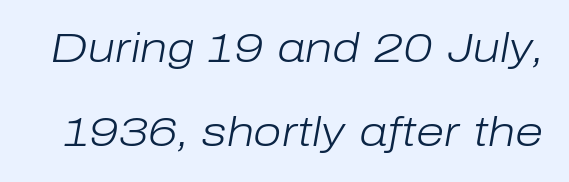
Q: Is the text bold? A: No.
Q: Is the text italic (slanted)? A: Yes, it leans right by about 10 degrees.
Q: Is the text underlined? A: No.
Q: Is the spacing between letters normal or unusually wide? A: Normal.
Q: Is the spacing between lines tight, normal or loose? A: Loose.
Q: Width (condensed, normal, or wide)? A: Normal.
Q: Stroke contrast? A: Low.
Q: x-height? A: Medium.
Q: Monospaced? A: No.
